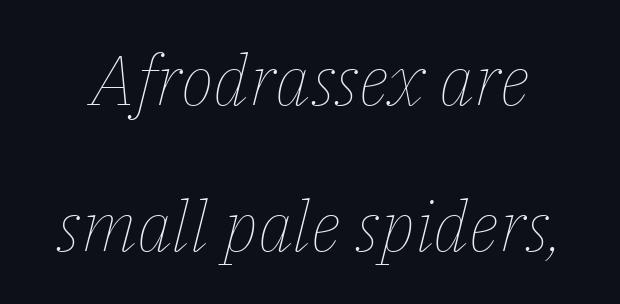
You could not count columns in this text — the font is proportionally spaced. Quick note: interline space is abundant. Only glyphs here, with clear space below each row. The weight would be labelled regular, book, light, or lighter still. Tracking value appears to be zero — textbook default spacing. If you drew a line through each stem, it would be angled.
